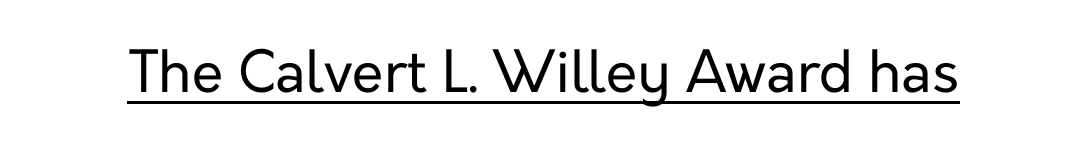
Character widths vary here, with narrow letters taking less room than wide ones. Ascenders rise straight up at ninety degrees. Does extra space separate the letters? No, they use regular spacing. These lines are composed in type without serifs. Somebody hit Ctrl+U on this one — the words are underlined. The strokes carry an ordinary text weight at most.
